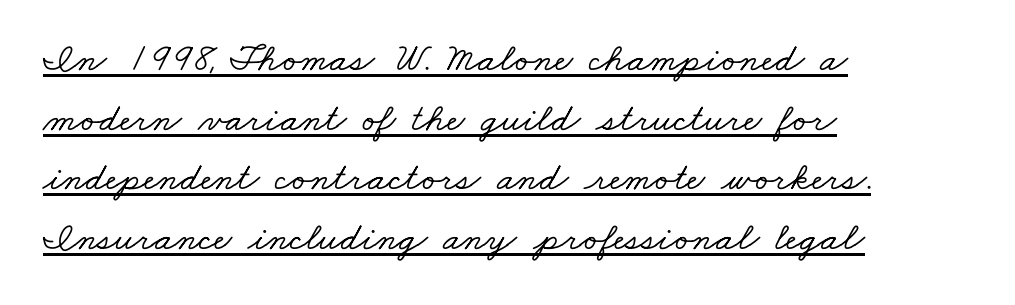
Are there feet on the stems? There are — it's a serif. This sample carries an underscore along the baseline area. No extra tracking has been applied to these lines. Vertically, the passage feels balanced, rows spaced as you'd expect.
